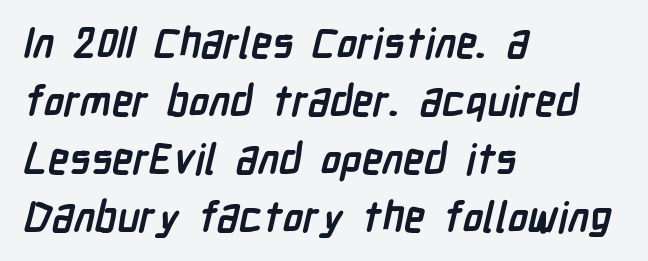
The typesetter chose a ragged-right arrangement here. Beneath every word, the page is bare. Is there much room between lines? A standard amount, neither cramped nor airy. Honestly, the letter spacing is just normal — you wouldn't notice it. Each letter keeps its own natural width here, so spacing adapts to shape. This is sans-serif lettering, the kind often seen on screens and signage.
